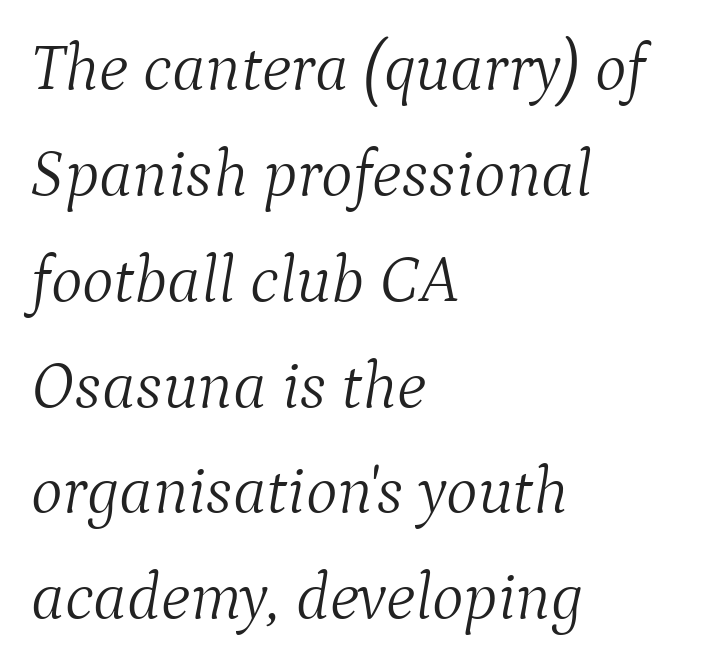
Words appear dense and cohesive because spacing is normal. The lines sit at an ordinary, default distance from one another. The typeface chosen for these lines features serifs. Quick note: italic. Line beginnings align vertically; line endings do not. Vertical stems look standard width or narrower in stroke.
